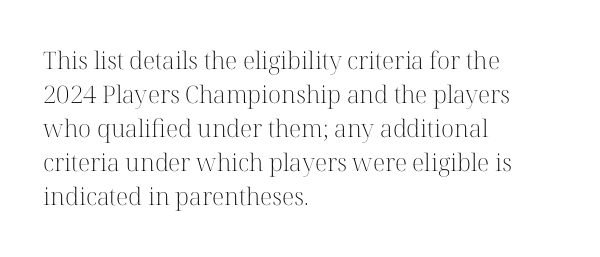
Just letters on the line, the space beneath them empty. The lines sit at an ordinary, default distance from one another. Reading down the block, your eye returns to a fixed left position each line. Think standard paragraph weight, or any step lighter than that.
